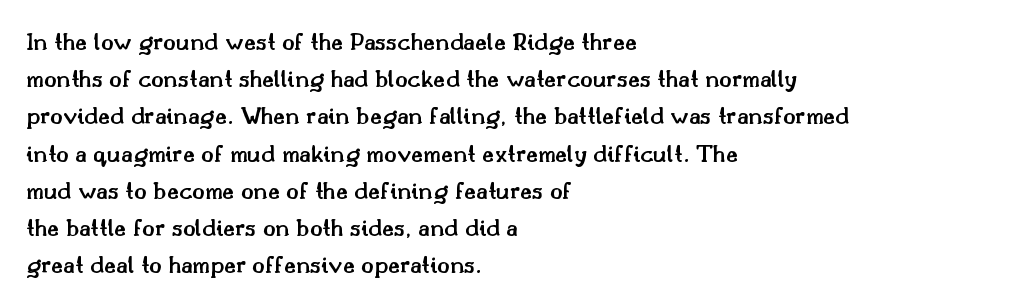
The strokes are fattened partway — semibold, not bold. The rendering uses a moderate line-height, typical for paragraphs. This sample uses plain, unmodified letter spacing. Any mark beneath the type? The region is blank.
